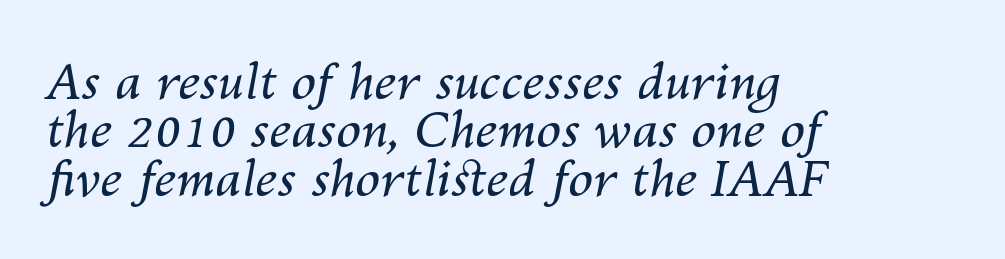
{"italic": "yes", "lean": "right", "slant_degrees": 10, "bold": "no", "weight": "regular", "width": "normal", "stroke_contrast": "medium", "x_height": "medium", "monospaced": "no", "underline": "no", "align": "left", "line_spacing": "tight", "line_spacing_ratio": 0.97, "letter_spacing": "normal", "letter_spacing_em": 0.0, "glyph_px": 50}
